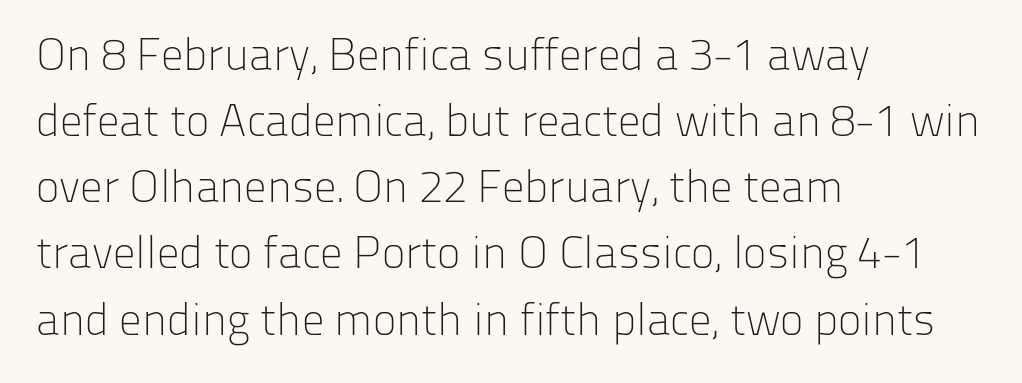
This rendering features lettering with no underline. A sans-serif font was chosen for this passage. The characters are drawn with everyday or finer stroke widths. No italicization has been applied; the sample stays upright. Words appear dense and cohesive because spacing is normal.
